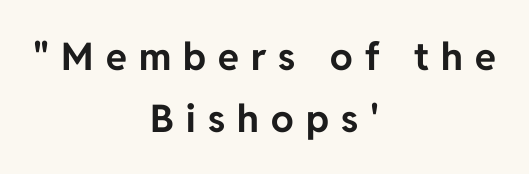
Each glyph is drawn with heavy, bold strokes. How would I describe the line gaps? Plain and ordinary. In terms of posture, this sample is upright. Line starts and ends both wander, symmetrically. Is this a sans? Yes — the strokes have no serifs. The space beneath each line is pristine and unruled.
